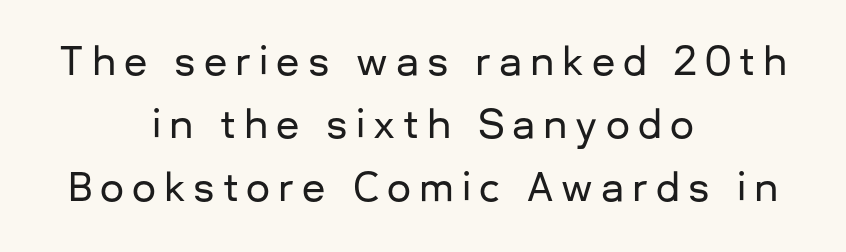
{"serif": "no", "italic": "no", "width": "normal", "stroke_contrast": "low", "x_height": "medium", "monospaced": "no", "underline": "no", "align": "center", "line_spacing": "normal", "line_spacing_ratio": 1.66, "letter_spacing": "wide", "letter_spacing_em": 0.21, "glyph_px": 38}
